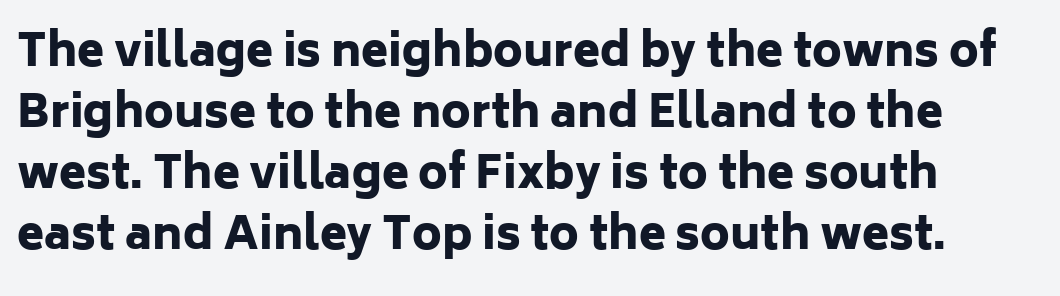
This sample uses an upright cut, with every glyph sitting square on the baseline. Each letter keeps its own natural width here, so spacing adapts to shape. These lines stack with their left ends in a neat column. The typesetting leans heavy: a genuine bold. Words float on clear page, feet unadorned. I'd call this a sans setting — the letters go barefoot.
